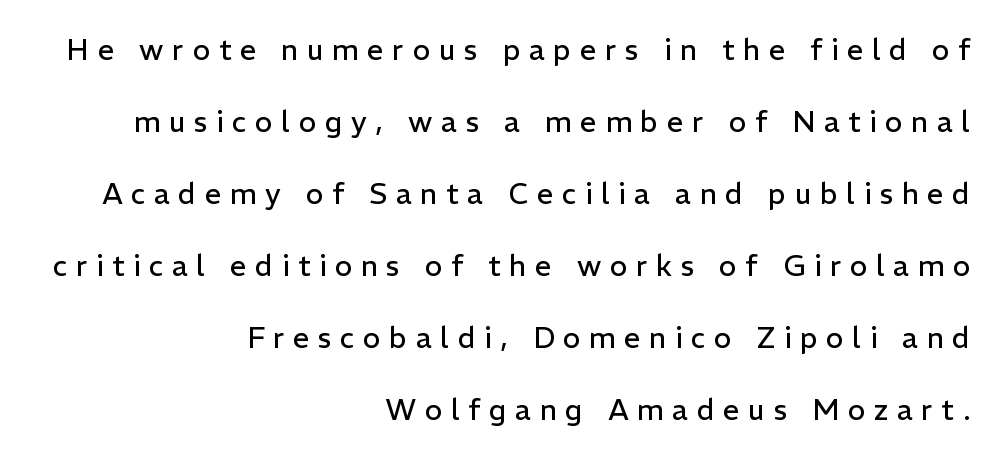
The weight would be labelled regular, book, light, or lighter still. The face used here is proportionally spaced, like ordinary book or web type. Does the type have serifs? No, each stem ends abruptly. Notice how the passage keeps a crisp vertical edge on the right only. The lettering holds an erect, upright posture throughout. Short note: letters widely spaced.
